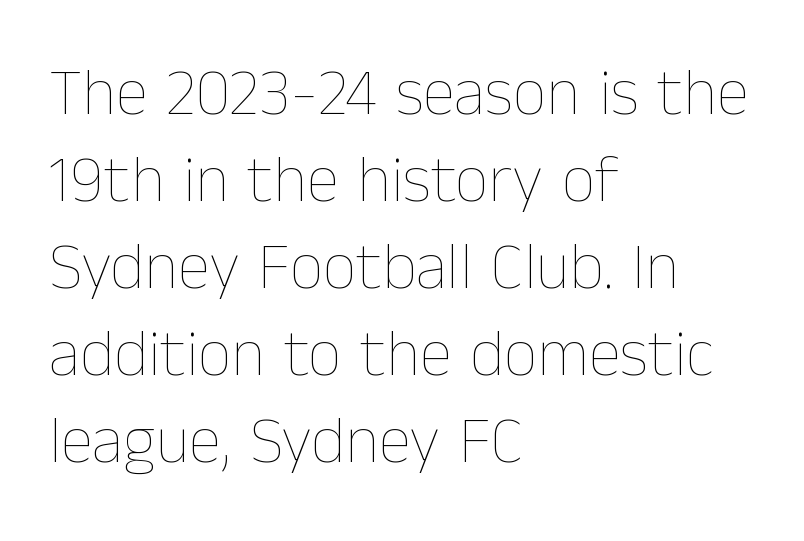
{"italic": "no", "bold": "no", "weight": "thin", "width": "normal", "stroke_contrast": "low", "x_height": "medium", "monospaced": "no", "underline": "no", "align": "left", "line_spacing": "normal", "line_spacing_ratio": 1.32, "letter_spacing": "normal", "letter_spacing_em": 0.0, "glyph_px": 66}
